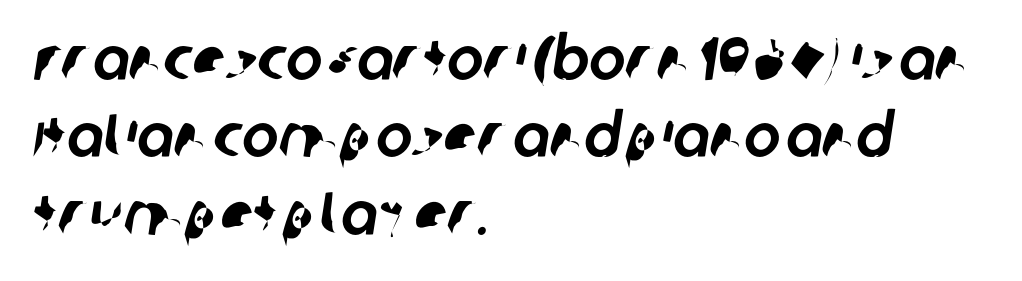
The image shows 61 px sans-serif type; set left-aligned, normal line spacing (1.27x), normal letter spacing, not underlined; low stroke contrast and a large x-height.
